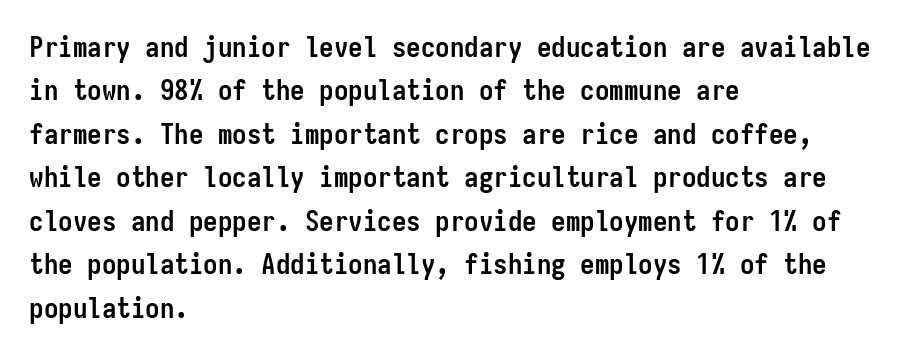
Q: Is the text bold? A: Yes.
Q: Is the text italic (slanted)? A: No, it is upright.
Q: Is the typeface a serif or a sans-serif typeface? A: Sans-serif.
Q: Is the text underlined? A: No.
Q: How is the paragraph aligned? A: Left-aligned.
Q: Is the spacing between letters normal or unusually wide? A: Normal.
Q: Is the spacing between lines tight, normal or loose? A: Normal.
Q: Width (condensed, normal, or wide)? A: Condensed.
Q: Stroke contrast? A: Low.
Q: x-height? A: Medium.
Q: Monospaced? A: Yes.
